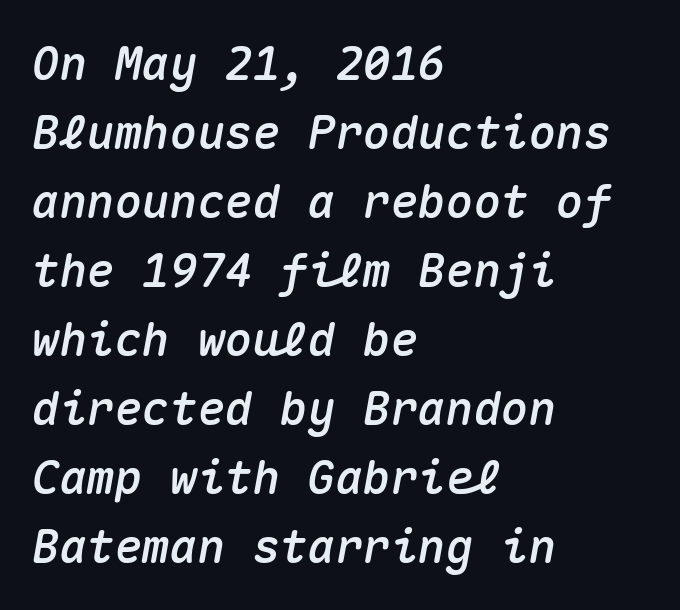
The image shows 46 px text type, italic (leaning right), monospaced; set left-aligned, normal line spacing (1.5x), normal letter spacing, not underlined; medium stroke contrast and a medium x-height.
